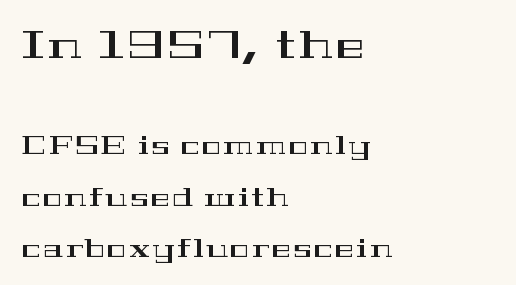
Quick note: interline space is abundant. Size hierarchy here favors the leading block over the trailing one. Proportional: the letters do not fall into vertical columns. Small tapered or slab feet sit at the stroke ends, so this counts as serif. This rendering uses left alignment, leaving the right contour irregular. The specimen reads as upright at a glance.
